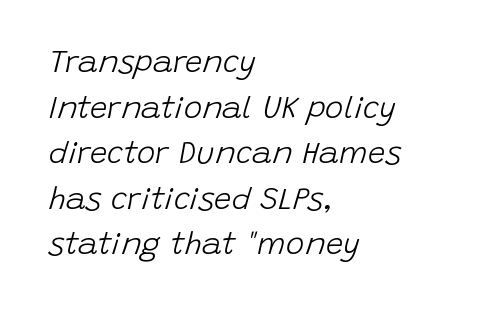
{"italic": "yes", "lean": "right", "slant_degrees": 15, "bold": "no", "weight": "light", "width": "normal", "stroke_contrast": "low", "x_height": "large", "monospaced": "no", "underline": "no", "align": "left", "line_spacing": "normal", "line_spacing_ratio": 1.47, "letter_spacing": "normal", "letter_spacing_em": 0.0, "glyph_px": 31}
